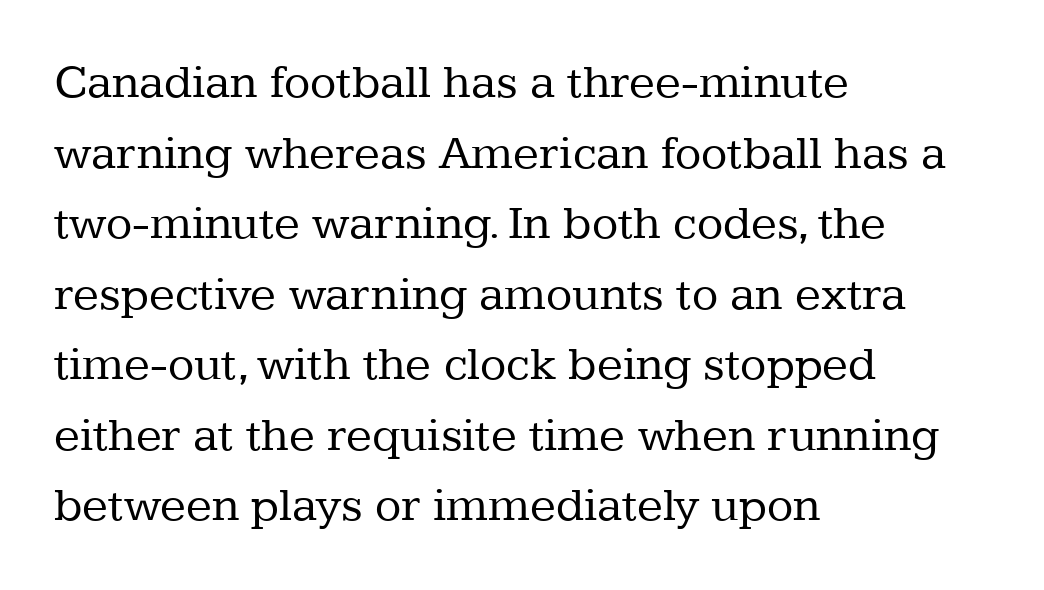
{"serif": "yes", "italic": "no", "bold": "no", "weight": "regular", "width": "normal", "stroke_contrast": "low", "x_height": "medium", "monospaced": "no", "underline": "no", "align": "left", "line_spacing": "normal", "line_spacing_ratio": 1.47, "letter_spacing": "normal", "letter_spacing_em": 0.0, "glyph_px": 48}
